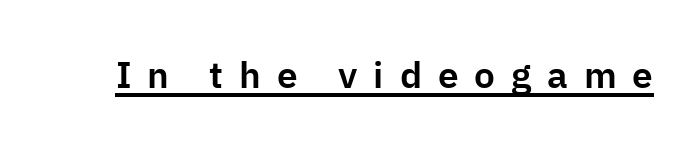
Q: Is the text italic (slanted)? A: No, it is upright.
Q: Is the typeface a serif or a sans-serif typeface? A: Sans-serif.
Q: Is the text underlined? A: Yes.
Q: Is the spacing between letters normal or unusually wide? A: Unusually wide.
Q: Width (condensed, normal, or wide)? A: Normal.
Q: Stroke contrast? A: Low.
Q: x-height? A: Medium.
Q: Monospaced? A: No.
